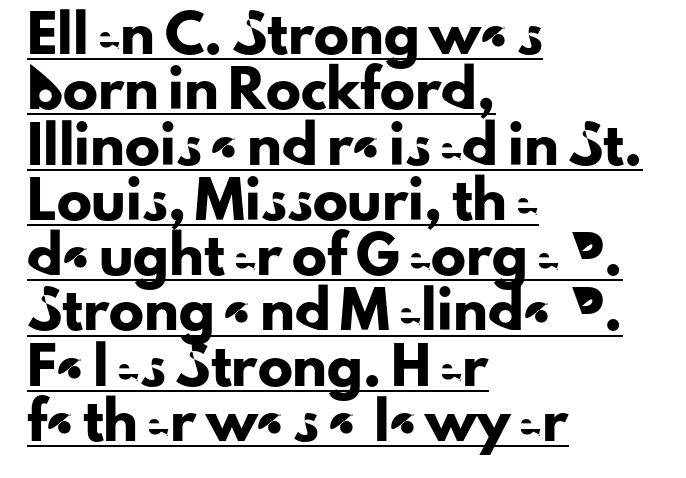
{"serif": "no", "italic": "no", "width": "normal", "stroke_contrast": "low", "x_height": "small", "monospaced": "no", "underline": "yes", "align": "left", "line_spacing": "normal", "line_spacing_ratio": 1.58, "letter_spacing": "normal", "letter_spacing_em": 0.0, "glyph_px": 35}
